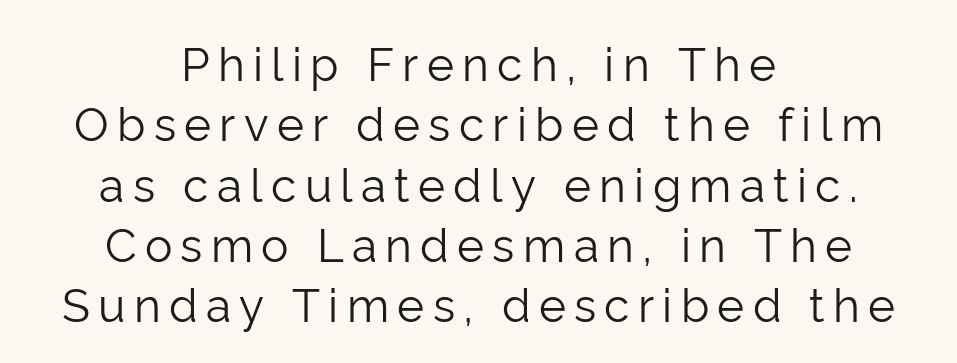
You can tell from the bare stems that sans-serif type was used. Posture: vertical. Both edges are ragged and mirror each other, which tells us the setting is centered. The weight tops out at a normal text grade. Quick note: interline space is typical. Decoration check: the copy has no underline.
